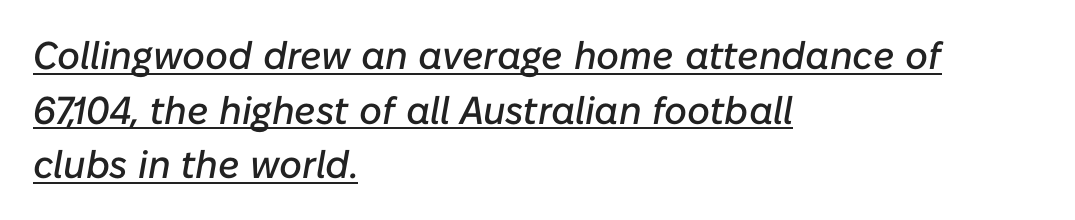
The image shows 39 px text type, italic (leaning right); set left-aligned, normal line spacing (1.4x), normal letter spacing, underlined; low stroke contrast and a medium x-height.
